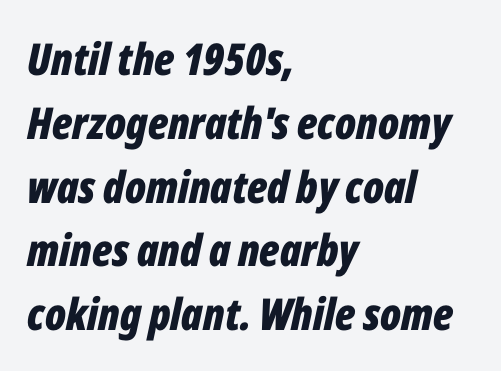
{"italic": "yes", "lean": "right", "slant_degrees": 12, "bold": "yes", "weight": "bold", "width": "condensed", "stroke_contrast": "low", "x_height": "medium", "monospaced": "no", "underline": "no", "align": "left", "line_spacing": "normal", "line_spacing_ratio": 1.45, "letter_spacing": "normal", "letter_spacing_em": 0.0, "glyph_px": 44}
